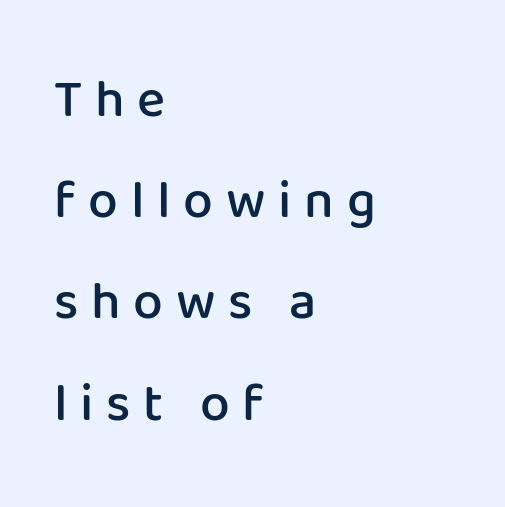
{"serif": "no", "italic": "no", "bold": "semi", "weight": "semibold", "width": "normal", "stroke_contrast": "low", "x_height": "medium", "monospaced": "no", "underline": "no", "align": "left", "line_spacing": "loose", "line_spacing_ratio": 1.91, "letter_spacing": "wide", "letter_spacing_em": 0.24, "glyph_px": 53}
